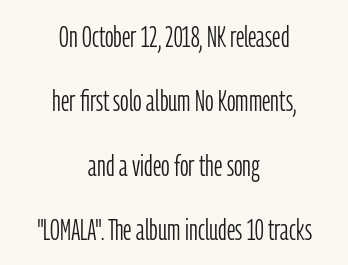
Q: Is the text bold? A: No.
Q: Is the text italic (slanted)? A: No, it is upright.
Q: Is the typeface a serif or a sans-serif typeface? A: Sans-serif.
Q: Is the text underlined? A: No.
Q: How is the paragraph aligned? A: Centered.
Q: Is the spacing between letters normal or unusually wide? A: Normal.
Q: Is the spacing between lines tight, normal or loose? A: Loose.
Q: Width (condensed, normal, or wide)? A: Condensed.
Q: Stroke contrast? A: Low.
Q: x-height? A: Medium.
Q: Monospaced? A: No.
